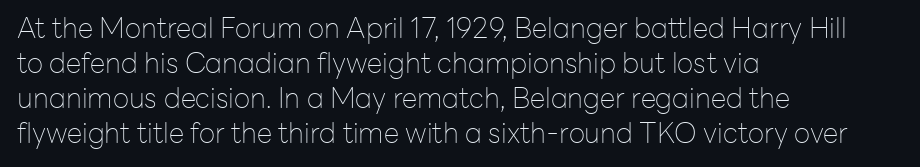
The image shows 28 px thin sans-serif type, upright; set left-aligned, normal line spacing (1.25x), normal letter spacing, not underlined; low stroke contrast and a medium x-height.
